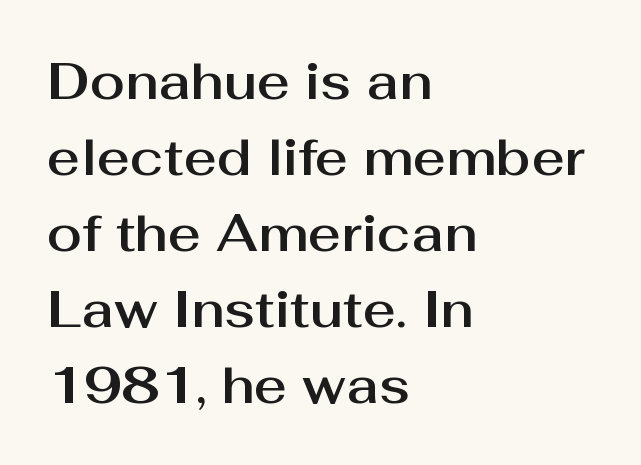
The image shows 51 px sans-serif type, upright; set left-aligned, normal line spacing (1.49x), normal letter spacing, not underlined; medium stroke contrast and a medium x-height.
